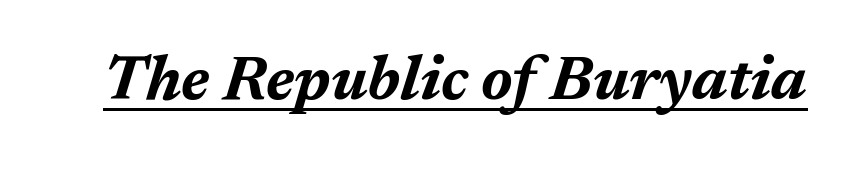
Q: Is the text bold? A: Yes.
Q: Is the text italic (slanted)? A: Yes, it leans right by about 17 degrees.
Q: Is the text underlined? A: Yes.
Q: Is the spacing between letters normal or unusually wide? A: Normal.
Q: Width (condensed, normal, or wide)? A: Normal.
Q: Stroke contrast? A: Medium.
Q: x-height? A: Medium.
Q: Monospaced? A: No.
